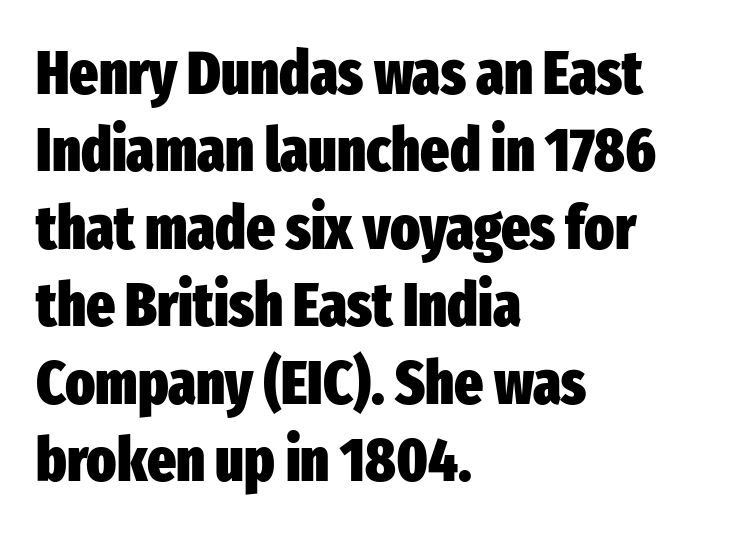
The image shows 61 px heavy, condensed sans-serif type, upright; set left-aligned, normal line spacing (1.27x), normal letter spacing, not underlined; low stroke contrast and a medium x-height.
